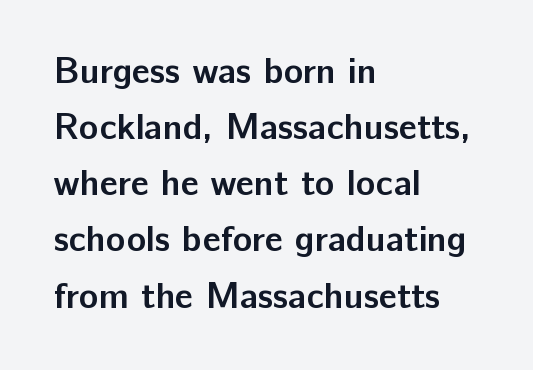
Q: Is the text bold? A: Yes.
Q: Is the text italic (slanted)? A: No, it is upright.
Q: Is the typeface a serif or a sans-serif typeface? A: Sans-serif.
Q: Is the text underlined? A: No.
Q: How is the paragraph aligned? A: Left-aligned.
Q: Is the spacing between letters normal or unusually wide? A: Normal.
Q: Is the spacing between lines tight, normal or loose? A: Normal.
Q: Width (condensed, normal, or wide)? A: Normal.
Q: Stroke contrast? A: Low.
Q: x-height? A: Medium.
Q: Monospaced? A: No.
